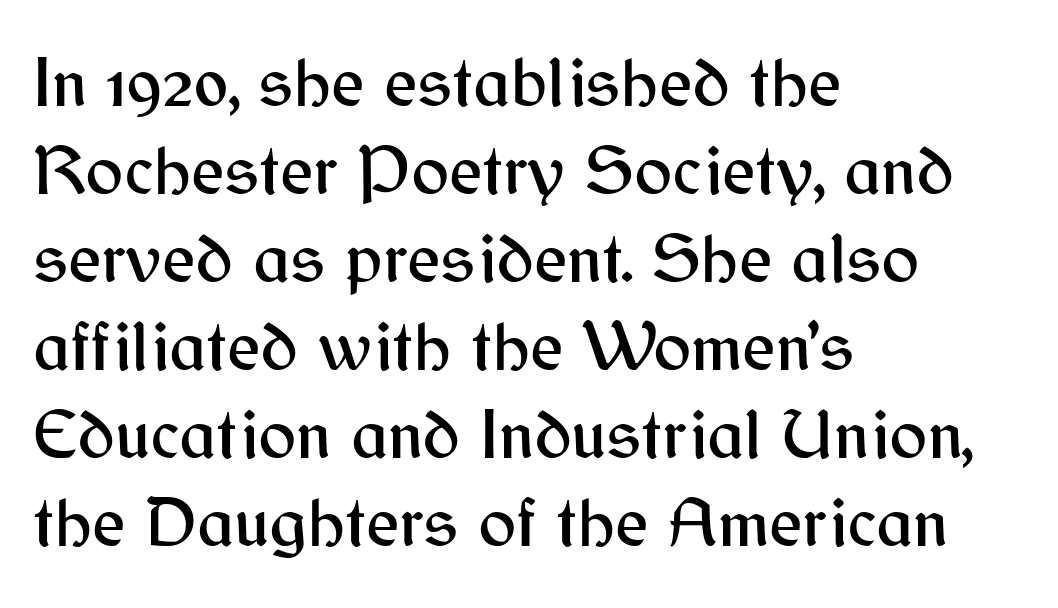
Q: Is the text italic (slanted)? A: No, it is upright.
Q: Is the typeface a serif or a sans-serif typeface? A: Sans-serif.
Q: Is the text underlined? A: No.
Q: How is the paragraph aligned? A: Left-aligned.
Q: Is the spacing between letters normal or unusually wide? A: Normal.
Q: Width (condensed, normal, or wide)? A: Normal.
Q: Stroke contrast? A: Medium.
Q: x-height? A: Medium.
Q: Monospaced? A: No.
